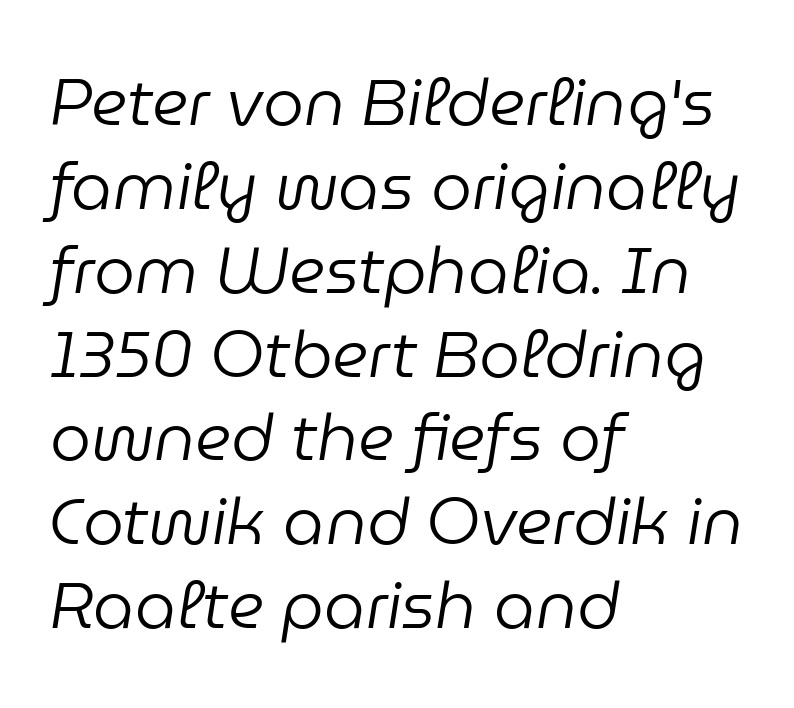
{"italic": "yes", "lean": "right", "slant_degrees": 9, "bold": "no", "weight": "regular", "width": "normal", "stroke_contrast": "low", "x_height": "medium", "monospaced": "no", "underline": "no", "align": "left", "line_spacing": "normal", "line_spacing_ratio": 1.29, "letter_spacing": "normal", "letter_spacing_em": 0.0, "glyph_px": 65}
